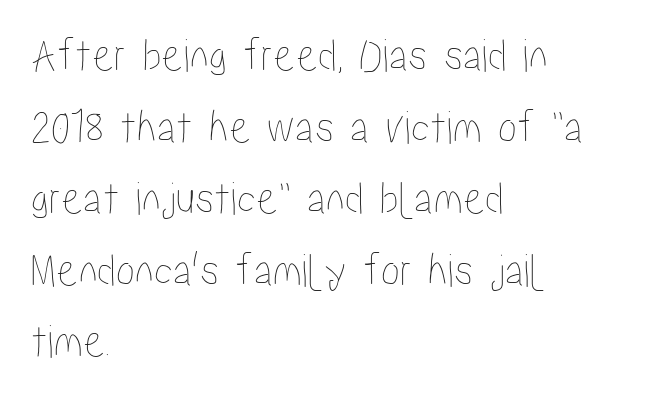
The image shows 48 px condensed type, upright; set left-aligned, normal line spacing (1.49x), normal letter spacing, not underlined; low stroke contrast and a medium x-height.
